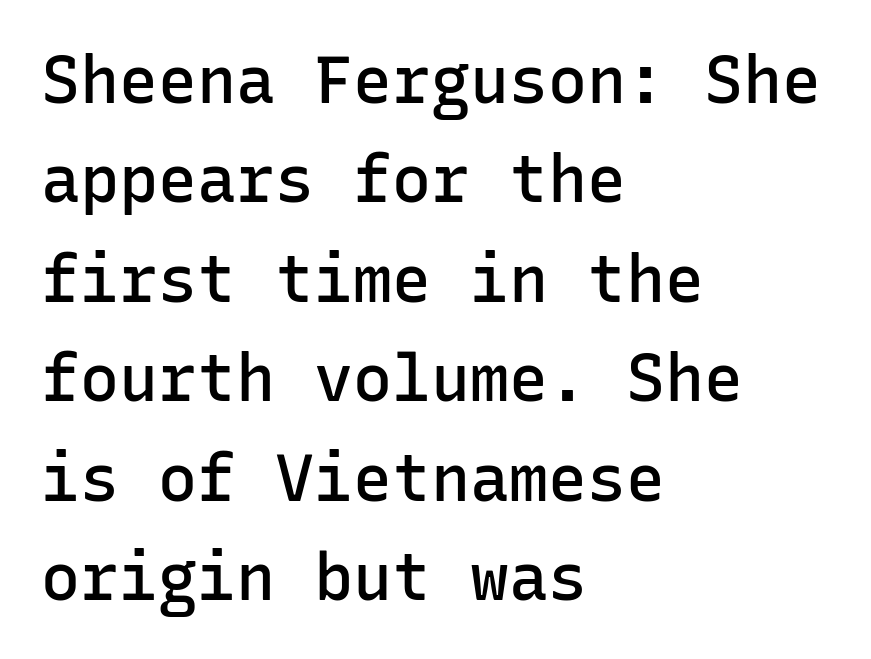
{"serif": "no", "italic": "no", "bold": "semi", "weight": "semibold", "width": "normal", "stroke_contrast": "low", "x_height": "medium", "monospaced": "yes", "underline": "no", "align": "left", "line_spacing": "normal", "line_spacing_ratio": 1.53, "letter_spacing": "normal", "letter_spacing_em": 0.0, "glyph_px": 65}
